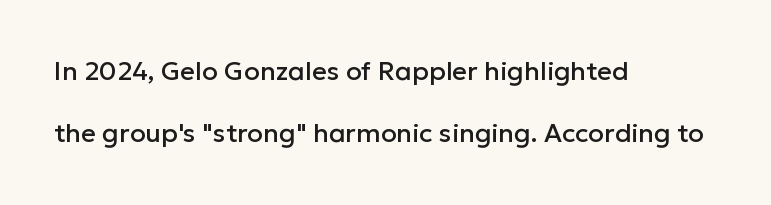
The image shows 26 px text type, upright; set left-aligned, loose line spacing (2.4x), normal letter spacing, not underlined.
